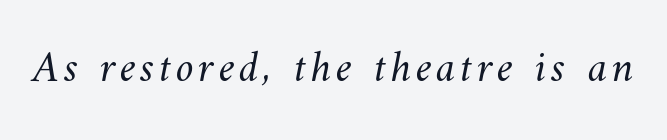
The zone under the glyphs is completely vacant. Is this a fixed-width face? No — the glyphs have proportional, varying widths. Letters have the restrained weight of plain body copy at most.
